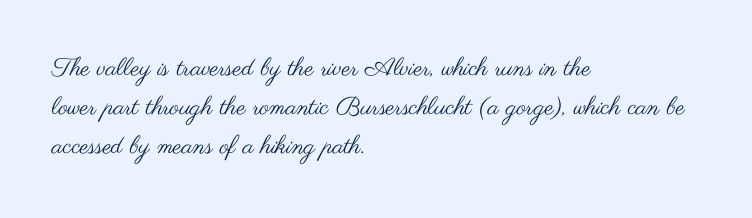
Q: Is the text bold? A: No.
Q: Is the text italic (slanted)? A: Yes.
Q: Is the text underlined? A: No.
Q: How is the paragraph aligned? A: Left-aligned.
Q: Is the spacing between letters normal or unusually wide? A: Normal.
Q: Is the spacing between lines tight, normal or loose? A: Normal.
